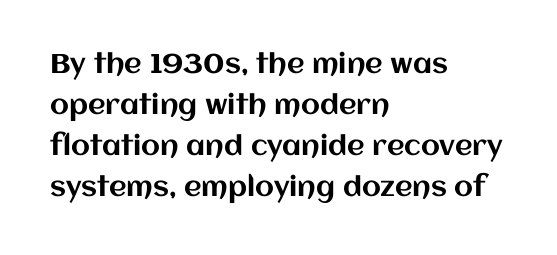
The image shows 27 px text type, upright; set left-aligned, normal line spacing (1.52x), normal letter spacing, not underlined.
